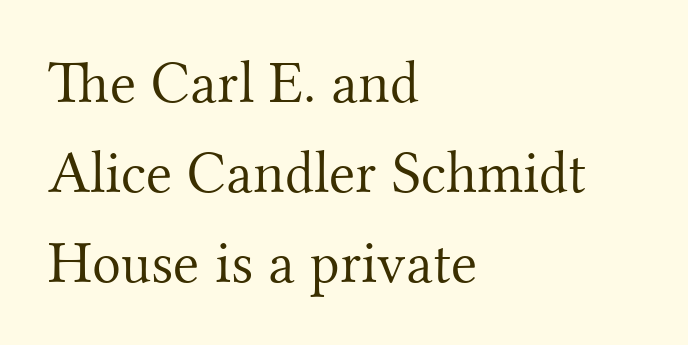
Q: Is the text bold? A: No.
Q: Is the text italic (slanted)? A: No, it is upright.
Q: Is the typeface a serif or a sans-serif typeface? A: Serif.
Q: Is the text underlined? A: No.
Q: How is the paragraph aligned? A: Left-aligned.
Q: Is the spacing between letters normal or unusually wide? A: Normal.
Q: Is the spacing between lines tight, normal or loose? A: Normal.
Q: Width (condensed, normal, or wide)? A: Normal.
Q: Stroke contrast? A: Medium.
Q: x-height? A: Small.
Q: Monospaced? A: No.
